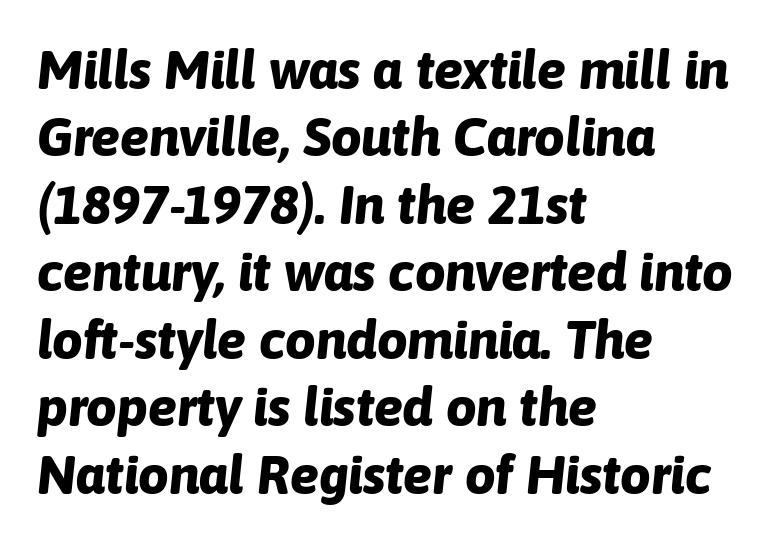
The image shows 54 px bold type, italic (leaning right); set left-aligned, normal line spacing (1.25x), normal letter spacing, not underlined; low stroke contrast and a medium x-height.
